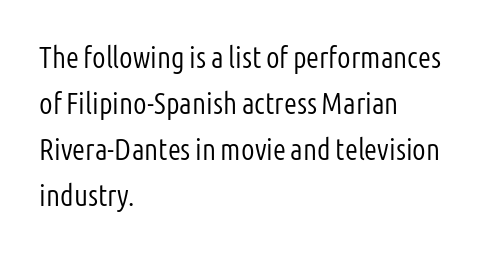
{"serif": "no", "italic": "no", "bold": "no", "weight": "light", "width": "condensed", "stroke_contrast": "low", "x_height": "medium", "monospaced": "no", "underline": "no", "align": "left", "line_spacing": "normal", "line_spacing_ratio": 1.53, "letter_spacing": "normal", "letter_spacing_em": 0.0, "glyph_px": 30}
